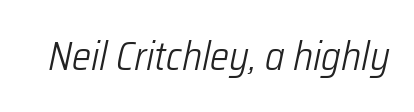
The image shows 40 px light, condensed type, italic (leaning right); set normal letter spacing, not underlined; low stroke contrast and a medium x-height.
